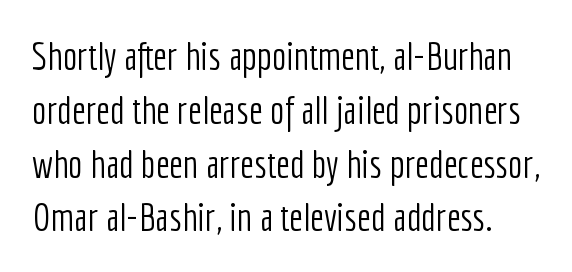
The typesetting does not lean heavy: it is not bold. Spacing verdict: proportional, widths tailored to each character. To sum up the face: it is a sans, with no serifs. Tracking value appears to be zero — textbook default spacing. Each row of text sits above clean, open space.
